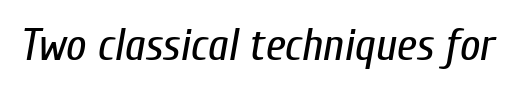
Q: Is the text bold? A: No.
Q: Is the text italic (slanted)? A: Yes, it leans right by about 10 degrees.
Q: Is the text underlined? A: No.
Q: Is the spacing between letters normal or unusually wide? A: Normal.
Q: Width (condensed, normal, or wide)? A: Condensed.
Q: Stroke contrast? A: Low.
Q: x-height? A: Medium.
Q: Monospaced? A: No.
